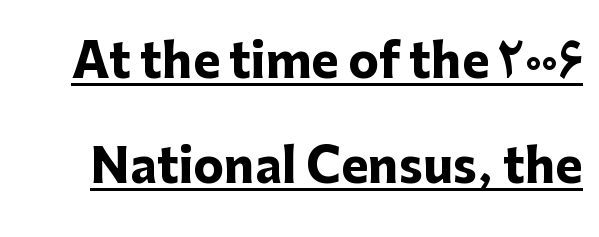
{"serif": "no", "italic": "no", "bold": "yes", "weight": "heavy", "width": "normal", "stroke_contrast": "low", "x_height": "medium", "monospaced": "no", "underline": "yes", "line_spacing": "loose", "line_spacing_ratio": 2.29, "letter_spacing": "normal", "letter_spacing_em": 0.0, "glyph_px": 46}
